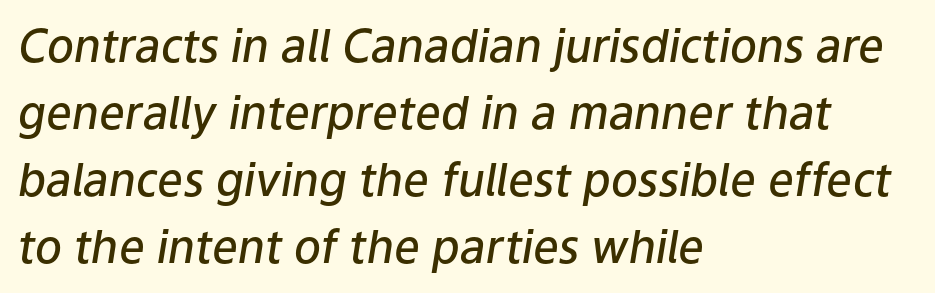
The image shows 45 px semibold type, italic (leaning right); set left-aligned, normal line spacing (1.49x), normal letter spacing, not underlined; low stroke contrast and a medium x-height.
